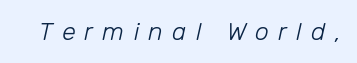
The foot of each line stays bare and open. Glyph-to-glyph distance is far greater than everyday printed text. Notice how the stems are inclined rather than vertical — that's the hallmark of italics. Summary of weight: not heavy and not bold.
